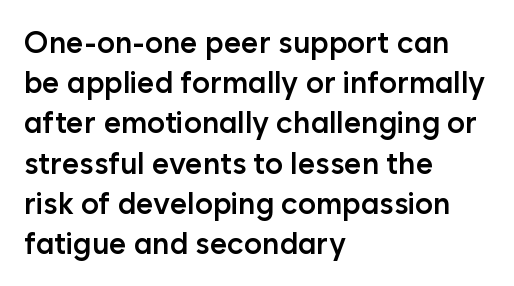
Q: Is the text bold? A: Semi-bold.
Q: Is the text italic (slanted)? A: No, it is upright.
Q: Is the typeface a serif or a sans-serif typeface? A: Sans-serif.
Q: Is the text underlined? A: No.
Q: How is the paragraph aligned? A: Left-aligned.
Q: Is the spacing between letters normal or unusually wide? A: Normal.
Q: Is the spacing between lines tight, normal or loose? A: Normal.
Q: Width (condensed, normal, or wide)? A: Normal.
Q: Stroke contrast? A: Low.
Q: x-height? A: Medium.
Q: Monospaced? A: No.
